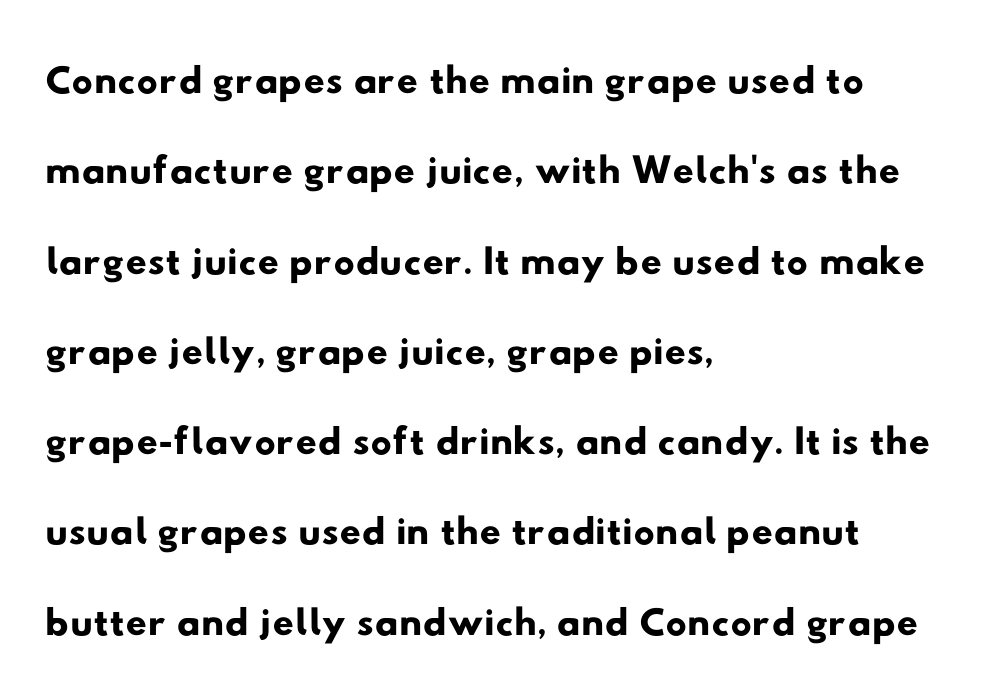
Q: Is the typeface a serif or a sans-serif typeface? A: Sans-serif.
Q: Is the text underlined? A: No.
Q: How is the paragraph aligned? A: Left-aligned.
Q: Is the spacing between letters normal or unusually wide? A: Normal.
Q: Is the spacing between lines tight, normal or loose? A: Normal.
Q: Width (condensed, normal, or wide)? A: Wide.
Q: Stroke contrast? A: Low.
Q: x-height? A: Small.
Q: Monospaced? A: No.
